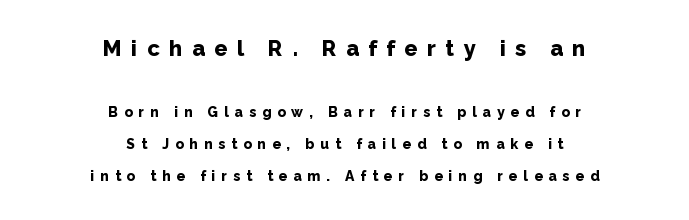
{"italic": "no", "bold": "yes", "underline": "no", "align": "center", "line_spacing": "loose", "line_spacing_ratio": 2.28, "letter_spacing": "wide", "letter_spacing_em": 0.43, "larger_block": "first", "size_ratio": 1.57, "glyph_px": 22}
